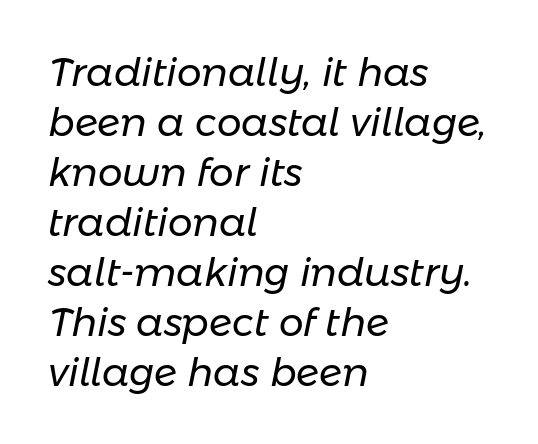
Q: Is the text bold? A: No.
Q: Is the text italic (slanted)? A: Yes, it leans right by about 11 degrees.
Q: Is the text underlined? A: No.
Q: How is the paragraph aligned? A: Left-aligned.
Q: Is the spacing between letters normal or unusually wide? A: Normal.
Q: Is the spacing between lines tight, normal or loose? A: Normal.
Q: Width (condensed, normal, or wide)? A: Normal.
Q: Stroke contrast? A: Low.
Q: x-height? A: Medium.
Q: Monospaced? A: No.
